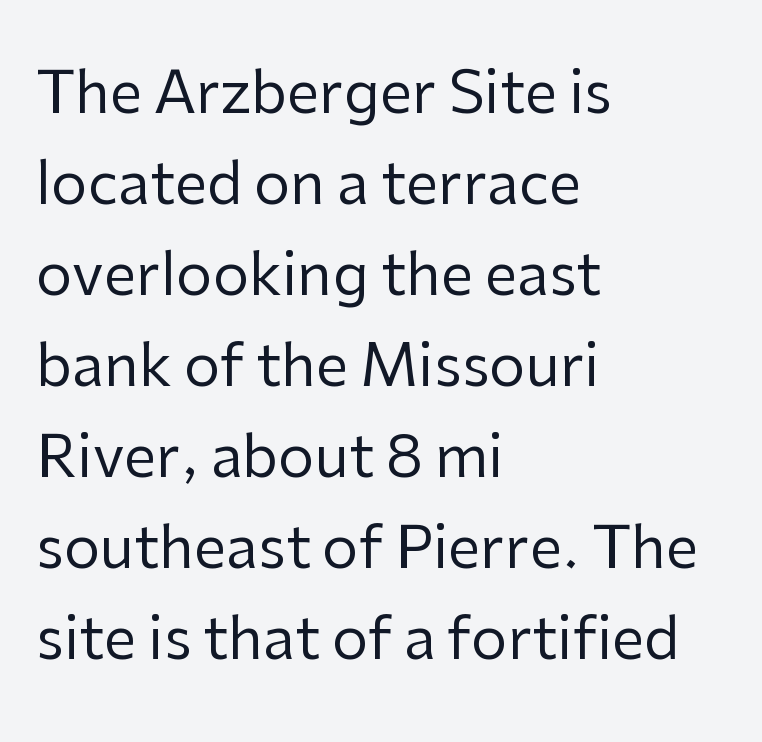
The image shows 58 px regular-weight sans-serif type, upright; set left-aligned, normal line spacing (1.57x), normal letter spacing, not underlined; low stroke contrast and a medium x-height.
